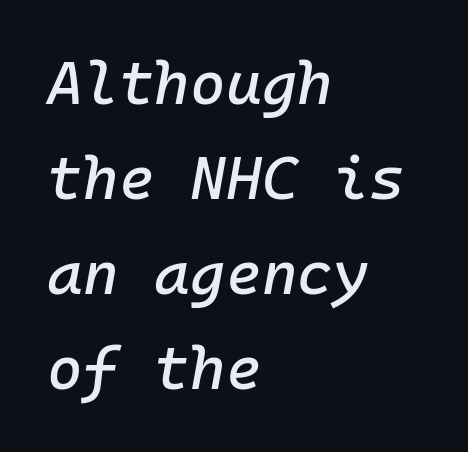
Q: Is the text italic (slanted)? A: Yes, it leans right by about 10 degrees.
Q: Is the text underlined? A: No.
Q: How is the paragraph aligned? A: Left-aligned.
Q: Is the spacing between letters normal or unusually wide? A: Normal.
Q: Is the spacing between lines tight, normal or loose? A: Normal.
Q: Width (condensed, normal, or wide)? A: Normal.
Q: Stroke contrast? A: Low.
Q: x-height? A: Medium.
Q: Monospaced? A: Yes.
